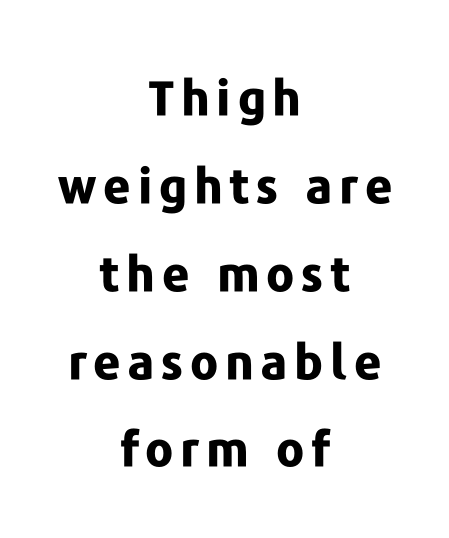
Quick note: not italic, upright. The glyphs in this specimen are sans serif. The space beneath each line is pristine and unruled. This sample has the flowing, uneven cadence of proportional lettering. Does the weight exceed regular? Yes, all the way to bold.
